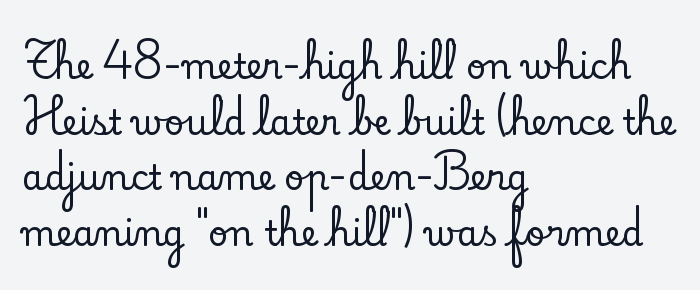
{"serif": "yes", "italic": "no", "width": "normal", "stroke_contrast": "low", "x_height": "small", "monospaced": "no", "underline": "no", "align": "left", "line_spacing": "normal", "line_spacing_ratio": 1.59, "letter_spacing": "normal", "letter_spacing_em": 0.0, "glyph_px": 35}
